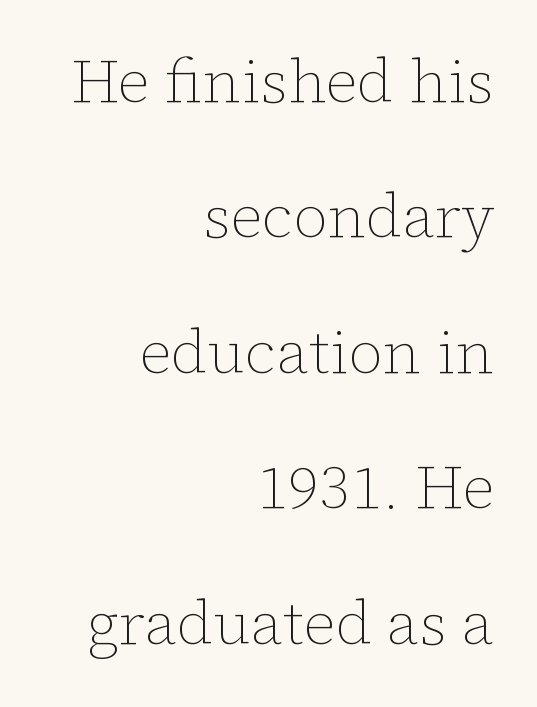
{"italic": "no", "bold": "no", "weight": "thin", "width": "normal", "stroke_contrast": "low", "x_height": "medium", "monospaced": "no", "underline": "no", "align": "right", "line_spacing": "loose", "line_spacing_ratio": 2.22, "letter_spacing": "normal", "letter_spacing_em": 0.0, "glyph_px": 61}
